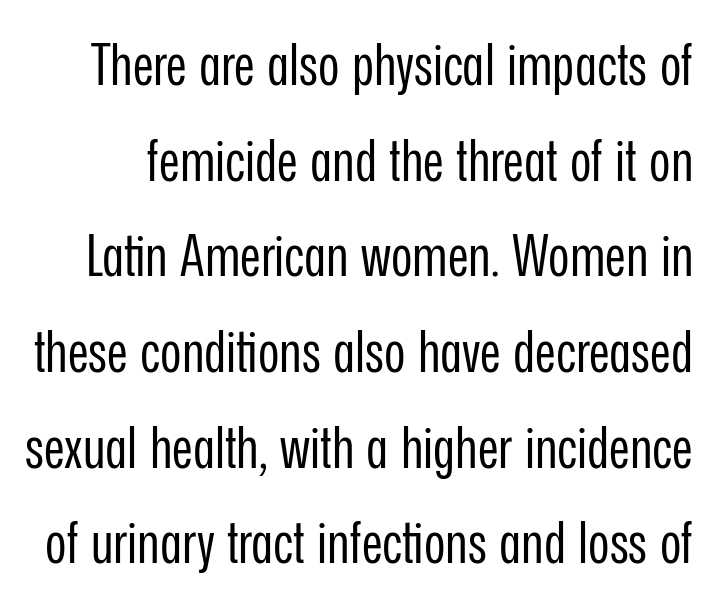
{"serif": "no", "italic": "no", "bold": "no", "weight": "regular", "width": "condensed", "stroke_contrast": "low", "x_height": "medium", "monospaced": "no", "underline": "no", "line_spacing": "normal", "line_spacing_ratio": 1.65, "letter_spacing": "normal", "letter_spacing_em": 0.0, "glyph_px": 58}
